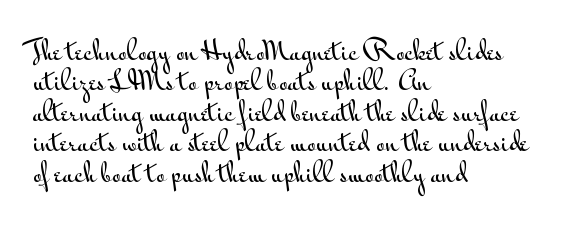
The letterforms sit shoulder to shoulder at normal distance. Compared with a centered layout, this one pins lines to the left instead. Descenders are the only things crossing below the line.
